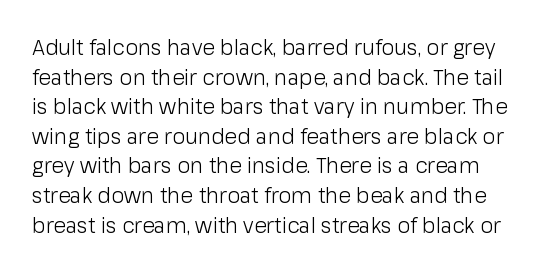
Q: Is the text bold? A: No.
Q: Is the text italic (slanted)? A: No, it is upright.
Q: Is the text underlined? A: No.
Q: Is the spacing between letters normal or unusually wide? A: Normal.
Q: Is the spacing between lines tight, normal or loose? A: Normal.
